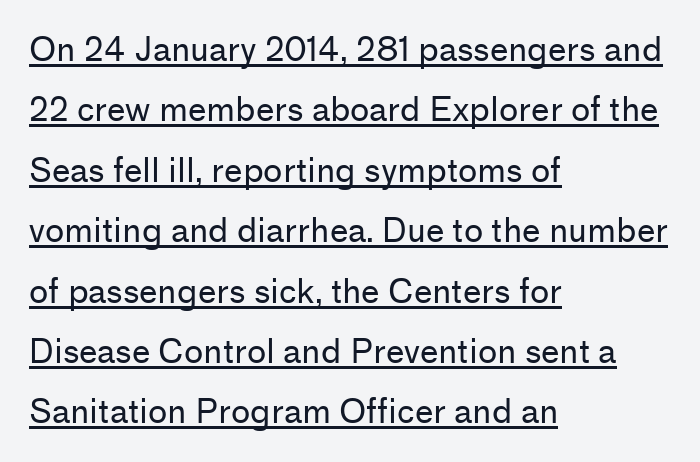
Q: Is the text bold? A: No.
Q: Is the text italic (slanted)? A: No, it is upright.
Q: Is the typeface a serif or a sans-serif typeface? A: Sans-serif.
Q: Is the text underlined? A: Yes.
Q: How is the paragraph aligned? A: Left-aligned.
Q: Is the spacing between letters normal or unusually wide? A: Normal.
Q: Width (condensed, normal, or wide)? A: Normal.
Q: Stroke contrast? A: Low.
Q: x-height? A: Medium.
Q: Monospaced? A: No.
